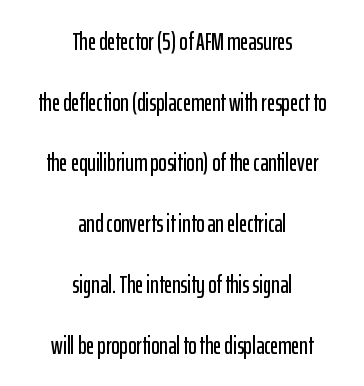
The image shows 25 px text type, upright; set centered, loose line spacing (2.43x), normal letter spacing, not underlined.
